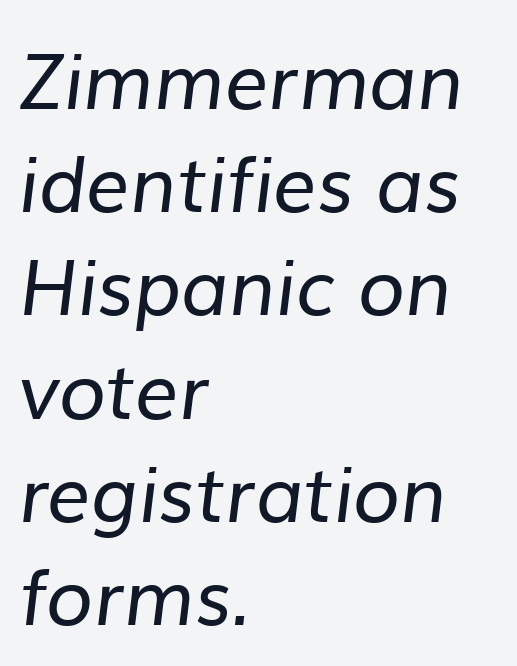
Teacher's note: observe the even left margin — that is flush-left alignment. Varying glyph widths throughout — classic text-font behaviour. Between one letter and the next there's only the usual sliver of space. Typographically, this falls in the sans-serif category.
